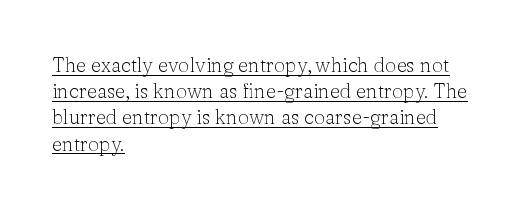
This rendering leaves character spacing at its baseline value. The space between consecutive lines is moderate. Caption: lettering with a line underneath. Caption: face not bold, strokes unweighted.
